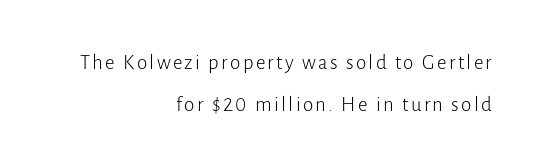
Stroke thickness stays within the range of a standard reading face or lighter. Horizontally, the lines are justified to the trailing edge only. The line-height multiplier appears high, well above default. Any mark beneath the type? The region is blank. Ascenders rise straight up at ninety degrees.
